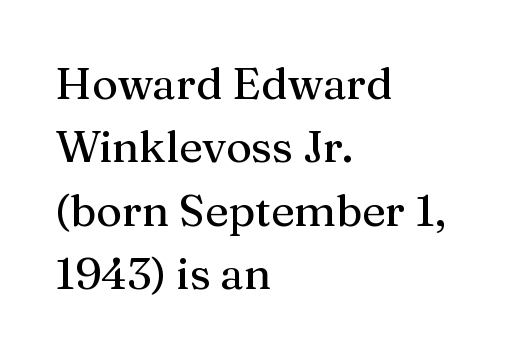
{"serif": "yes", "italic": "no", "width": "normal", "stroke_contrast": "medium", "x_height": "medium", "monospaced": "no", "underline": "no", "align": "left", "line_spacing": "normal", "line_spacing_ratio": 1.44, "letter_spacing": "normal", "letter_spacing_em": 0.0, "glyph_px": 44}
